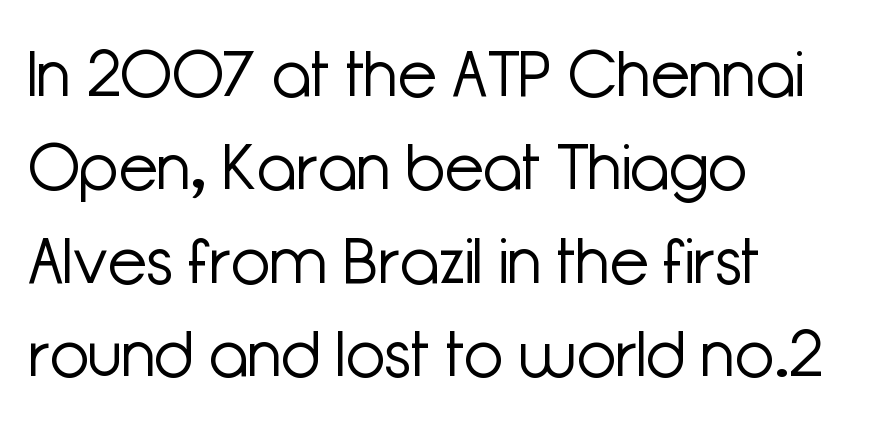
Looks like regular typesetting: each glyph gets only the width it needs. What's the leading like? Ordinary, nothing unusual. Letters rest on an invisible, unmarked baseline. Every character sits straight up, as roman type does. The gaps between neighbouring characters are ordinary and unremarkable.
